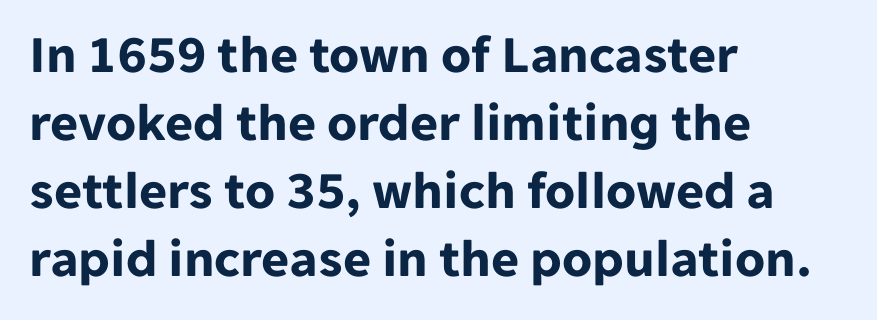
The image shows 54 px bold sans-serif type, upright; set left-aligned, normal line spacing (1.26x), normal letter spacing, not underlined; low stroke contrast and a medium x-height.
